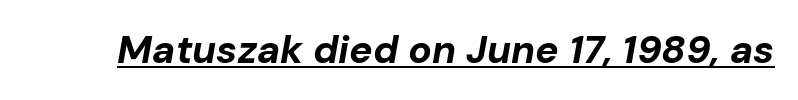
The image shows 39 px bold type, italic (leaning right); set normal letter spacing, underlined; low stroke contrast and a medium x-height.
